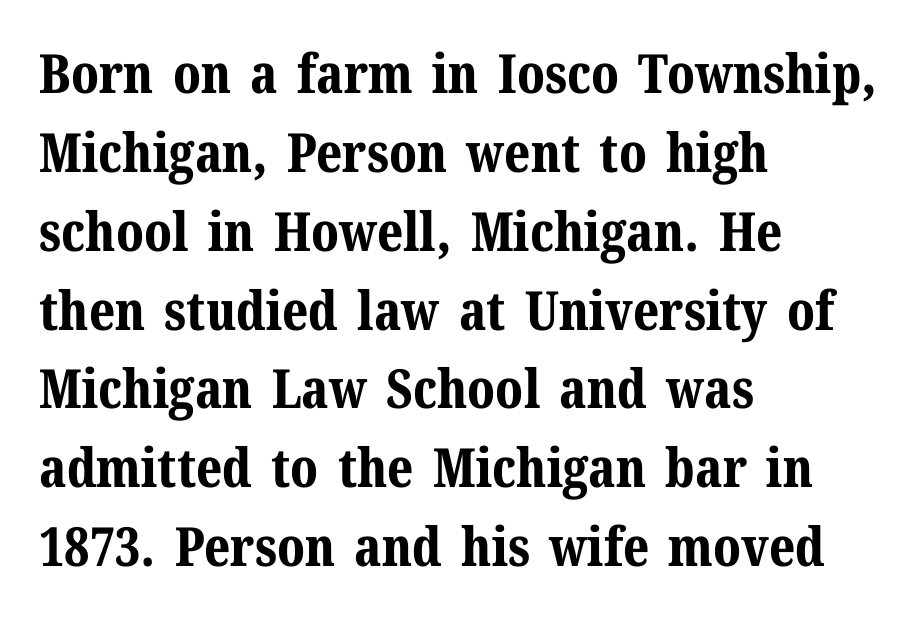
Serifs: yes, visible at the terminals of the letterforms. Descender tails drop into unmarked territory. Upright lettering throughout. In CSS terms this would be text-align: left. The face used here has the dense, thick strokes of a bold. A normal amount of white space separates one row of letters from the next.
